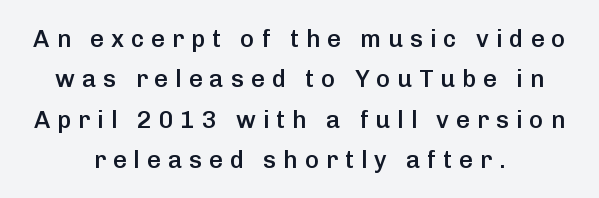
Q: Is the text bold? A: Semi-bold.
Q: Is the text italic (slanted)? A: No, it is upright.
Q: Is the text underlined? A: No.
Q: How is the paragraph aligned? A: Centered.
Q: Is the spacing between letters normal or unusually wide? A: Unusually wide.
Q: Is the spacing between lines tight, normal or loose? A: Normal.
